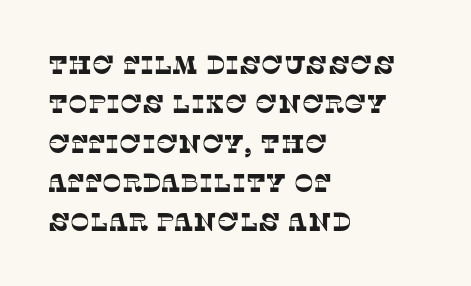
{"underline": "no", "align": "left", "line_spacing": "normal", "line_spacing_ratio": 1.51, "letter_spacing": "normal", "letter_spacing_em": 0.0, "glyph_px": 26}
